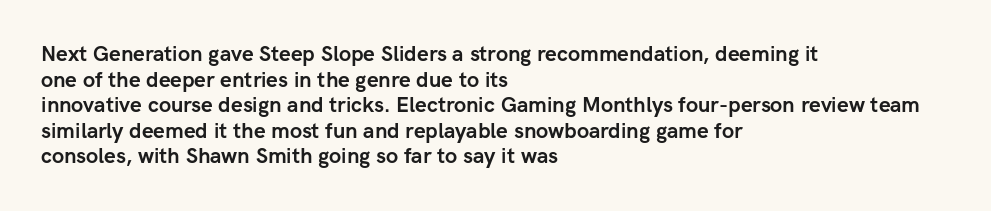
{"italic": "no", "bold": "yes", "underline": "no", "align": "left", "line_spacing_ratio": 1.22, "letter_spacing": "normal", "letter_spacing_em": 0.0, "glyph_px": 21}
